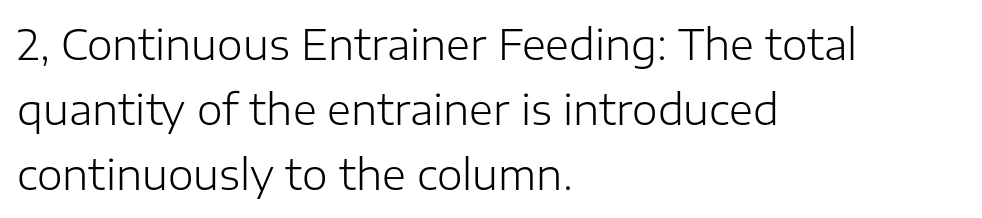
Q: Is the text bold? A: No.
Q: Is the text italic (slanted)? A: No, it is upright.
Q: Is the typeface a serif or a sans-serif typeface? A: Sans-serif.
Q: Is the text underlined? A: No.
Q: How is the paragraph aligned? A: Left-aligned.
Q: Is the spacing between letters normal or unusually wide? A: Normal.
Q: Is the spacing between lines tight, normal or loose? A: Normal.
Q: Width (condensed, normal, or wide)? A: Normal.
Q: Stroke contrast? A: Low.
Q: x-height? A: Medium.
Q: Monospaced? A: No.
